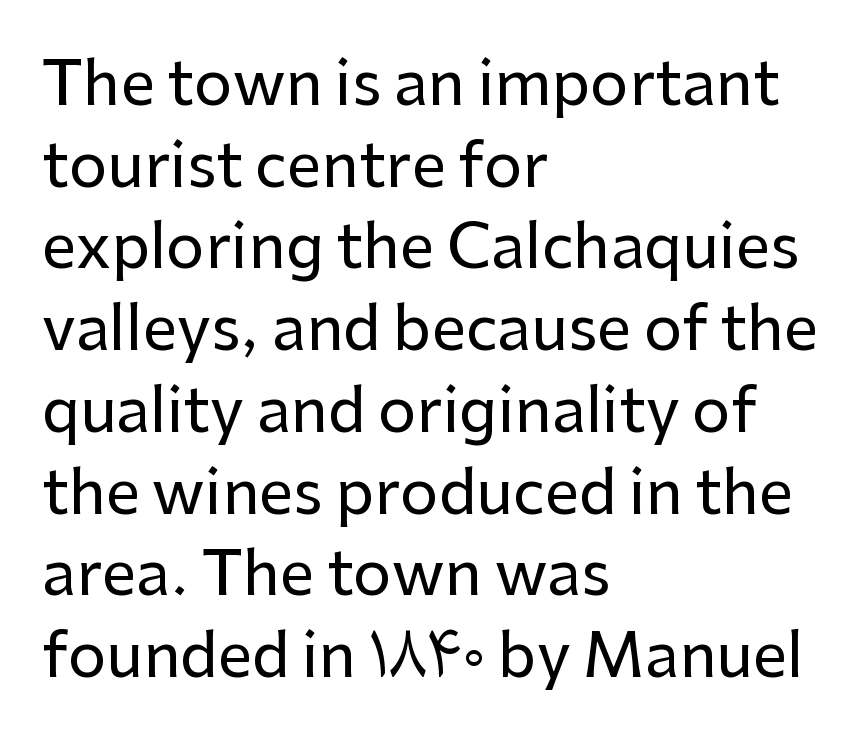
{"serif": "no", "italic": "no", "width": "normal", "stroke_contrast": "low", "x_height": "medium", "monospaced": "no", "underline": "no", "align": "left", "line_spacing": "normal", "line_spacing_ratio": 1.34, "letter_spacing": "normal", "letter_spacing_em": 0.0, "glyph_px": 61}
